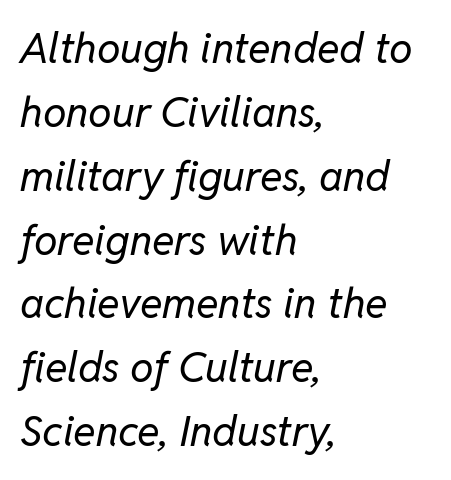
The image shows 42 px regular-weight type, italic (leaning right); set left-aligned, normal line spacing (1.52x), normal letter spacing, not underlined; low stroke contrast and a medium x-height.
